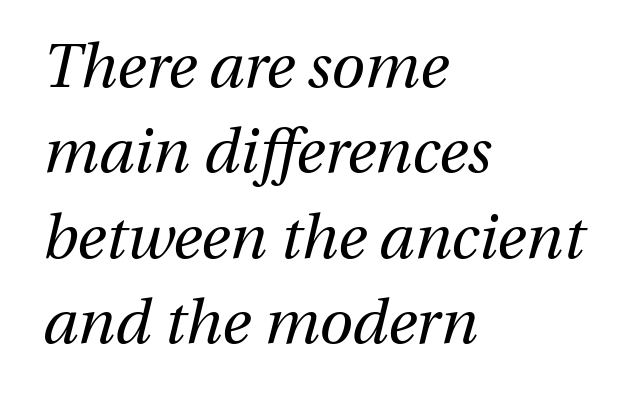
Q: Is the text bold? A: No.
Q: Is the text italic (slanted)? A: Yes, it leans right by about 13 degrees.
Q: Is the text underlined? A: No.
Q: How is the paragraph aligned? A: Left-aligned.
Q: Is the spacing between letters normal or unusually wide? A: Normal.
Q: Is the spacing between lines tight, normal or loose? A: Normal.
Q: Width (condensed, normal, or wide)? A: Normal.
Q: Stroke contrast? A: Medium.
Q: x-height? A: Medium.
Q: Monospaced? A: No.
